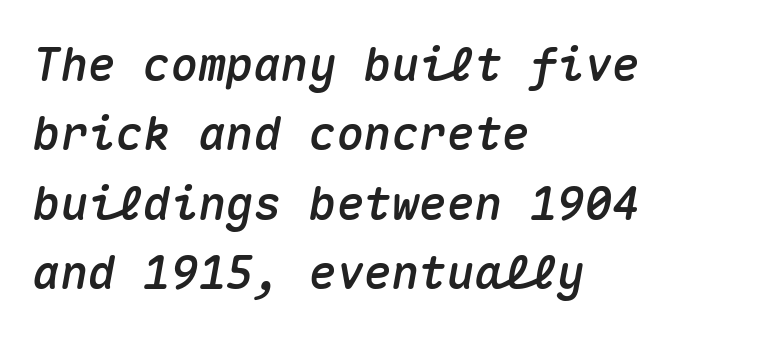
Q: Is the text italic (slanted)? A: Yes, it leans right by about 10 degrees.
Q: Is the text underlined? A: No.
Q: How is the paragraph aligned? A: Left-aligned.
Q: Is the spacing between letters normal or unusually wide? A: Normal.
Q: Is the spacing between lines tight, normal or loose? A: Normal.
Q: Width (condensed, normal, or wide)? A: Normal.
Q: Stroke contrast? A: Medium.
Q: x-height? A: Medium.
Q: Monospaced? A: Yes.
